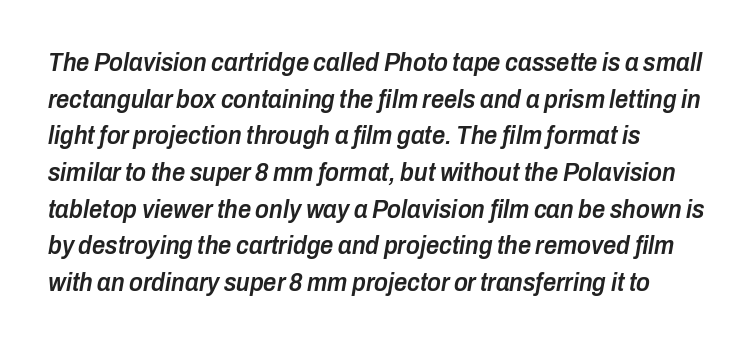
{"italic": "yes", "lean": "right", "slant_degrees": 10, "bold": "semi", "underline": "no", "align": "left", "line_spacing": "normal", "line_spacing_ratio": 1.41, "letter_spacing": "normal", "letter_spacing_em": 0.0, "glyph_px": 26}
